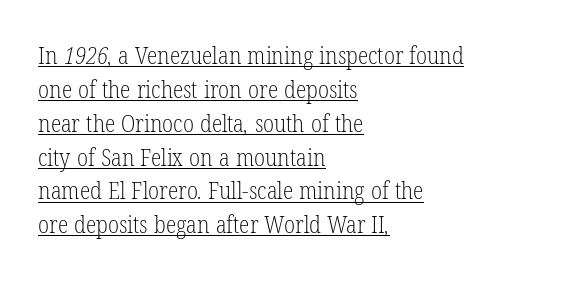
The image shows 24 px text type; set left-aligned, normal line spacing (1.41x), normal letter spacing, underlined.
